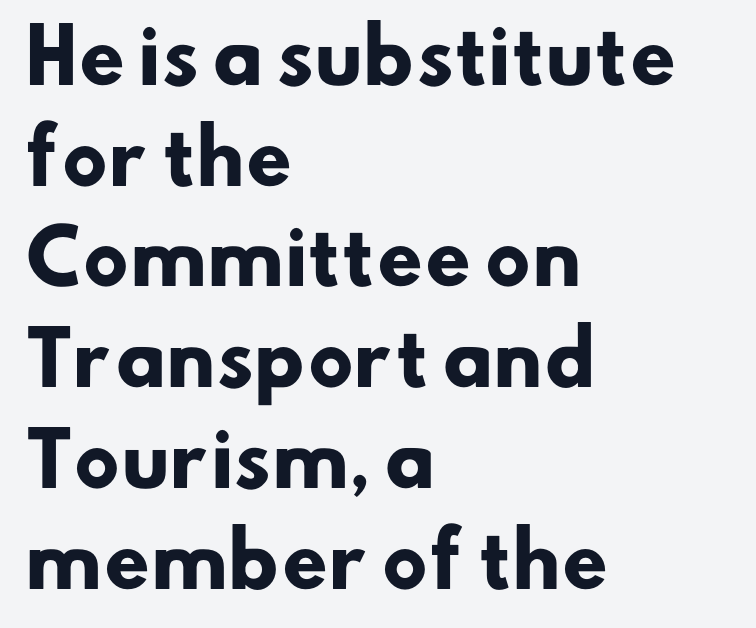
Thick stems and heavy bowls — unmistakably bold. Inter-character spacing is left at the font's built-in metrics. The area under the type is left untouched. This rendering uses left alignment, leaving the right contour irregular. Character widths vary here, with narrow letters taking less room than wide ones.
